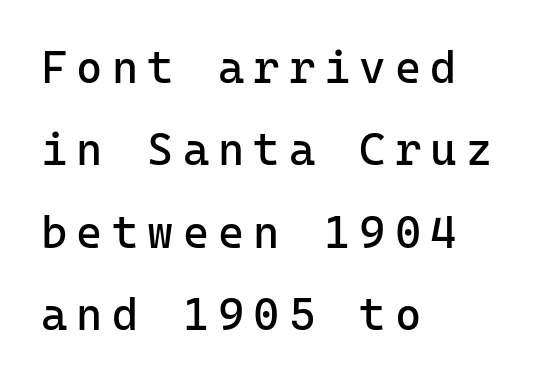
The image shows 45 px regular-weight sans-serif type, upright, monospaced; set left-aligned, line spacing 1.83x, unusually wide letter spacing (+0.2 em), not underlined; low stroke contrast and a medium x-height.
